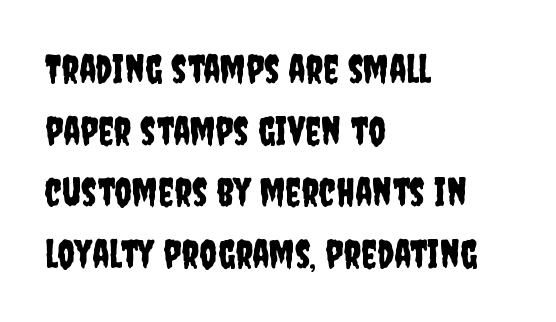
Q: Is the text italic (slanted)? A: No, it is upright.
Q: Is the typeface a serif or a sans-serif typeface? A: Sans-serif.
Q: Is the text underlined? A: No.
Q: How is the paragraph aligned? A: Left-aligned.
Q: Is the spacing between letters normal or unusually wide? A: Normal.
Q: Is the spacing between lines tight, normal or loose? A: Normal.
Q: Width (condensed, normal, or wide)? A: Condensed.
Q: Stroke contrast? A: Low.
Q: x-height? A: Large.
Q: Monospaced? A: No.
